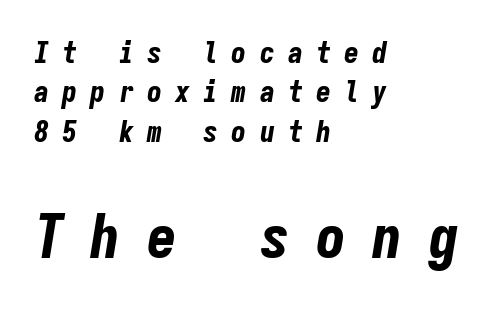
The image shows 60 px bold, condensed type, italic (leaning right), monospaced; set left-aligned, normal line spacing (1.31x), unusually wide letter spacing (+0.44 em), not underlined; the second (bottom) block is 2.0x larger; low stroke contrast and a medium x-height.
